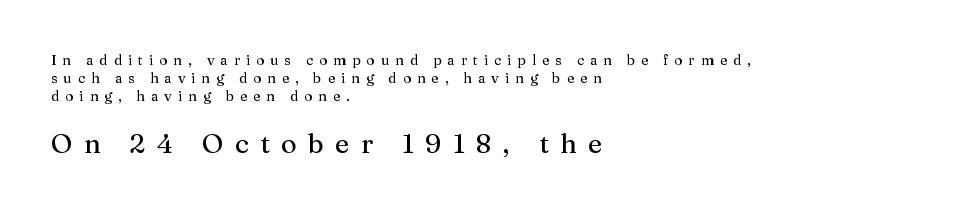
Q: Is the text italic (slanted)? A: No, it is upright.
Q: Is the text underlined? A: No.
Q: How is the paragraph aligned? A: Left-aligned.
Q: Is the spacing between letters normal or unusually wide? A: Unusually wide.
Q: Is the spacing between lines tight, normal or loose? A: Normal.
Q: Which block of text is set in a larger size, the first (top) or the second (bottom)? A: The second (bottom) one.
